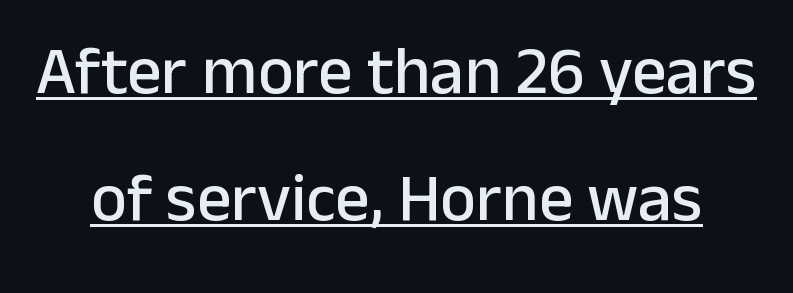
The letters stand upright; this is a roman face. Letterform terminals end flat and unadorned throughout the passage. The letters advance in unequal steps, a hallmark of proportional type. Caption: lettering with a line underneath. The letters sit at their default tracking, neither squeezed nor spread.
